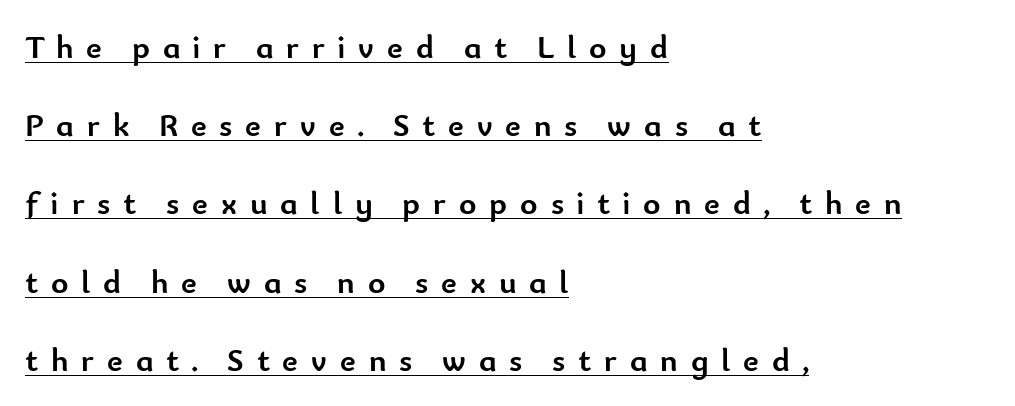
{"serif": "no", "italic": "no", "bold": "yes", "weight": "semibold", "width": "normal", "stroke_contrast": "low", "x_height": "small", "monospaced": "no", "underline": "yes", "align": "left", "line_spacing": "loose", "line_spacing_ratio": 2.37, "letter_spacing": "wide", "letter_spacing_em": 0.39, "glyph_px": 33}
